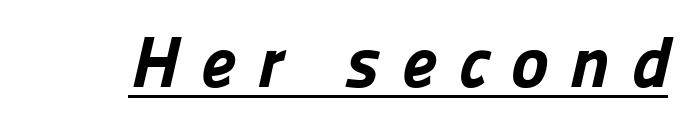
Q: Is the text bold? A: Yes.
Q: Is the typeface a serif or a sans-serif typeface? A: Sans-serif.
Q: Is the text underlined? A: Yes.
Q: Is the spacing between letters normal or unusually wide? A: Unusually wide.
Q: Width (condensed, normal, or wide)? A: Normal.
Q: Stroke contrast? A: Low.
Q: x-height? A: Medium.
Q: Monospaced? A: No.
